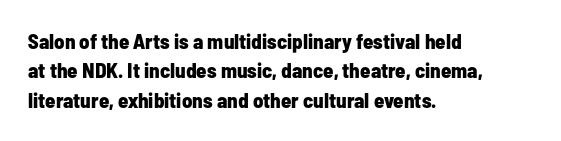
{"italic": "no", "bold": "yes", "underline": "no", "align": "left", "line_spacing": "normal", "line_spacing_ratio": 1.4, "letter_spacing": "normal", "letter_spacing_em": 0.0, "glyph_px": 21}
